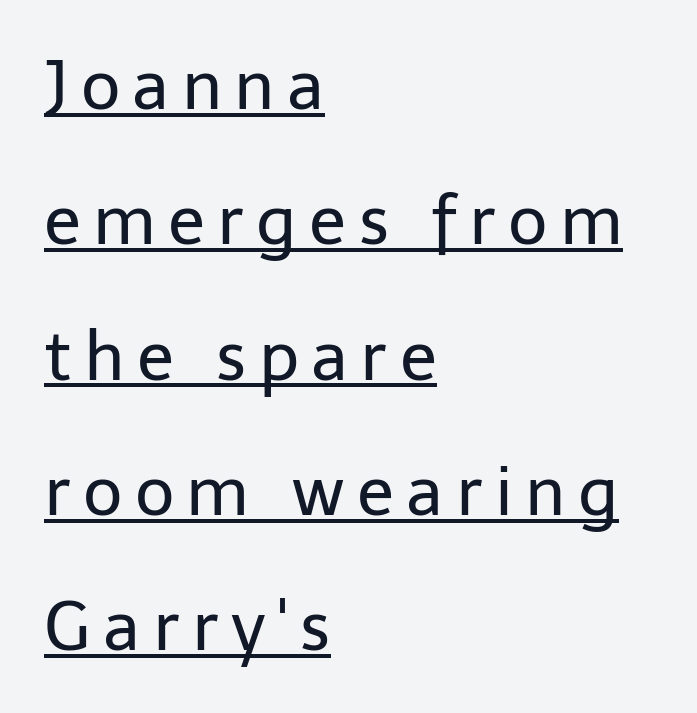
The image shows 68 px regular-weight sans-serif type, upright; set left-aligned, loose line spacing (1.99x), underlined; low stroke contrast and a medium x-height.
